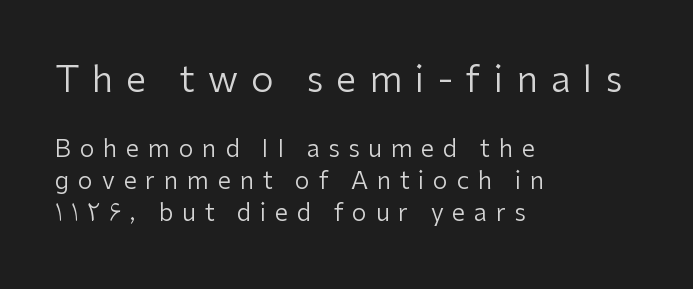
{"serif": "no", "italic": "no", "bold": "no", "weight": "regular", "width": "normal", "stroke_contrast": "low", "x_height": "medium", "monospaced": "no", "underline": "no", "align": "left", "line_spacing": "normal", "line_spacing_ratio": 1.34, "letter_spacing": "wide", "letter_spacing_em": 0.36, "larger_block": "first", "size_ratio": 1.5, "glyph_px": 36}
